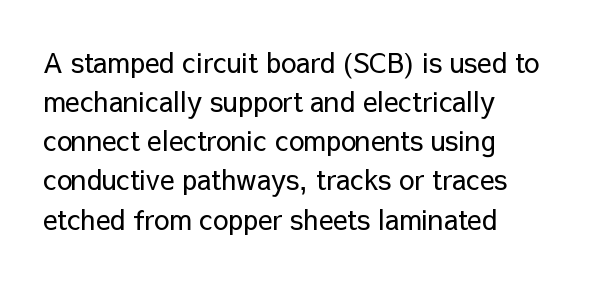
{"italic": "no", "bold": "no", "underline": "no", "align": "left", "line_spacing": "normal", "line_spacing_ratio": 1.45, "letter_spacing": "normal", "letter_spacing_em": 0.0, "glyph_px": 27}
